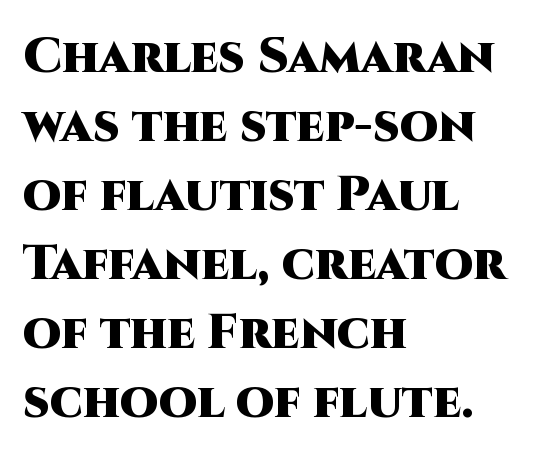
Q: Is the text bold? A: Yes.
Q: Is the text italic (slanted)? A: No, it is upright.
Q: Is the typeface a serif or a sans-serif typeface? A: Sans-serif.
Q: Is the text underlined? A: No.
Q: How is the paragraph aligned? A: Left-aligned.
Q: Is the spacing between letters normal or unusually wide? A: Normal.
Q: Is the spacing between lines tight, normal or loose? A: Normal.
Q: Width (condensed, normal, or wide)? A: Normal.
Q: Stroke contrast? A: High.
Q: x-height? A: Large.
Q: Monospaced? A: No.
